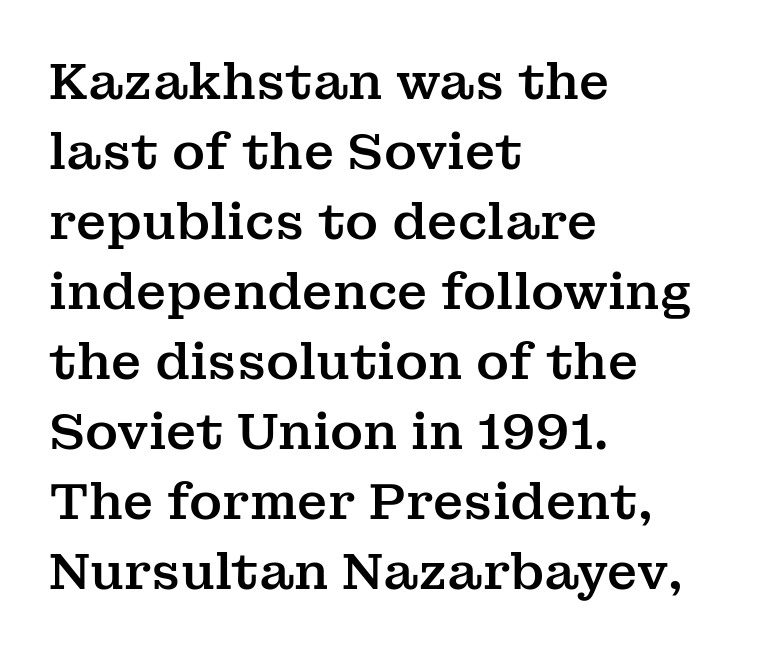
The image shows 50 px serif type, upright; set left-aligned, normal line spacing (1.4x), normal letter spacing, not underlined; medium stroke contrast and a medium x-height.
